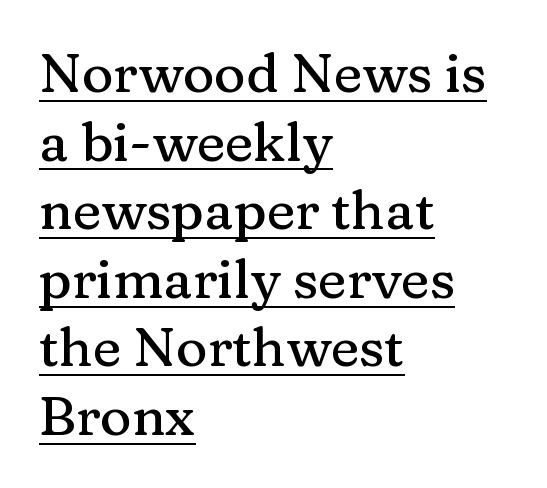
The image shows 54 px serif type, upright; set left-aligned, normal line spacing (1.27x), normal letter spacing, underlined; medium stroke contrast and a medium x-height.
